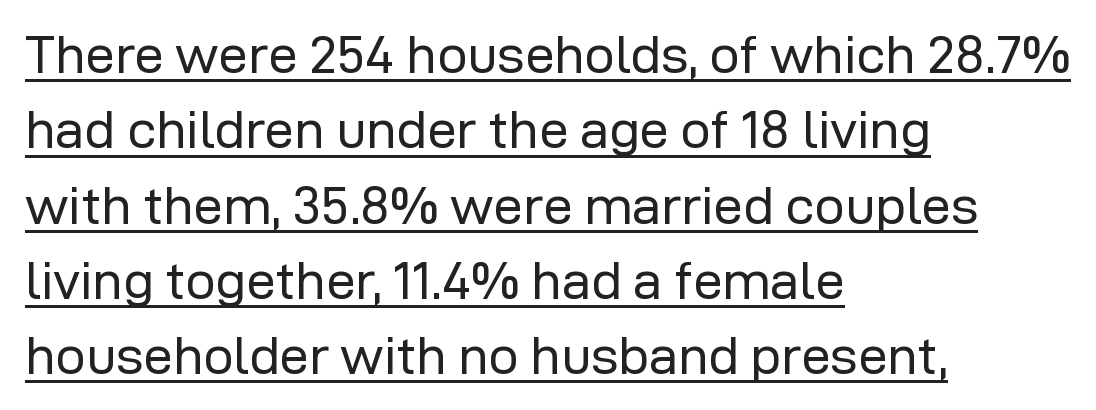
Has an underline been added? It has. Baseline-to-baseline distance is the conventional proportion of letter height. The paragraph shown leans on its left margin. This sample uses a sans-serif face.
